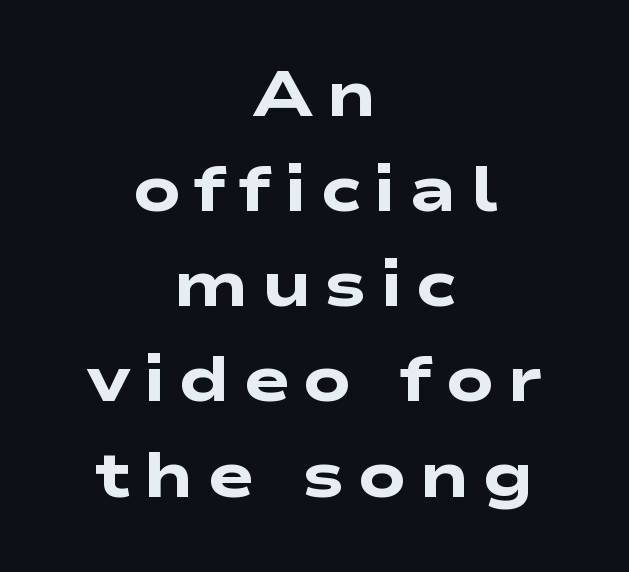
{"serif": "no", "bold": "yes", "weight": "heavy", "width": "wide", "stroke_contrast": "low", "x_height": "medium", "monospaced": "no", "underline": "no", "align": "center", "line_spacing": "normal", "line_spacing_ratio": 1.51, "letter_spacing": "wide", "letter_spacing_em": 0.2, "glyph_px": 63}
